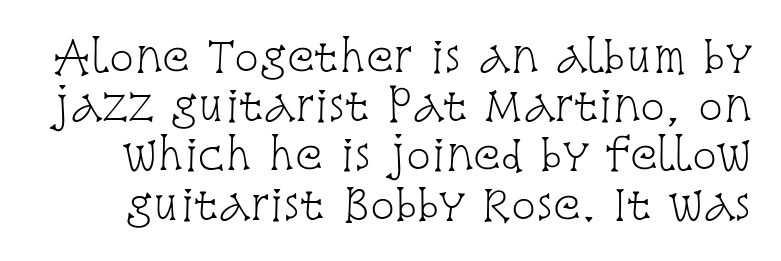
{"serif": "yes", "italic": "no", "bold": "no", "weight": "light", "width": "condensed", "stroke_contrast": "low", "x_height": "large", "monospaced": "no", "underline": "no", "line_spacing_ratio": 1.2, "letter_spacing": "normal", "letter_spacing_em": 0.0, "glyph_px": 41}
